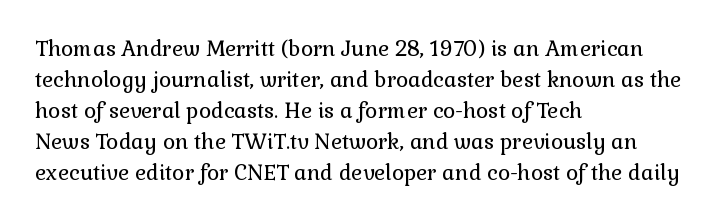
No chunkiness to these letters — they're not bold. The area under the type is left untouched. This rendering uses left alignment, leaving the right contour irregular. The font's upright variant was chosen for this text. Compared with typical body copy, the letter spacing here is the same.
